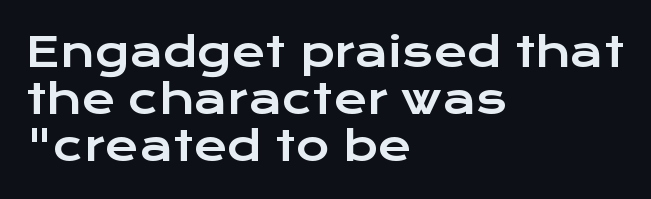
{"serif": "no", "italic": "no", "width": "wide", "stroke_contrast": "low", "x_height": "medium", "monospaced": "no", "underline": "no", "align": "left", "line_spacing": "tight", "line_spacing_ratio": 1.15, "letter_spacing": "normal", "letter_spacing_em": 0.0, "glyph_px": 41}
